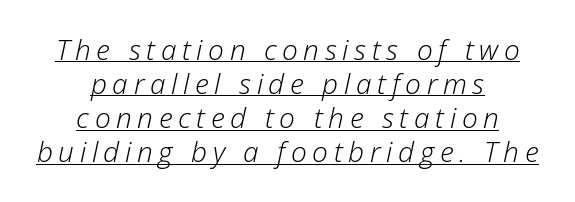
The image shows 28 px light type, italic (leaning right); set centered, line spacing 1.22x, unusually wide letter spacing (+0.2 em), underlined; low stroke contrast and a medium x-height.
